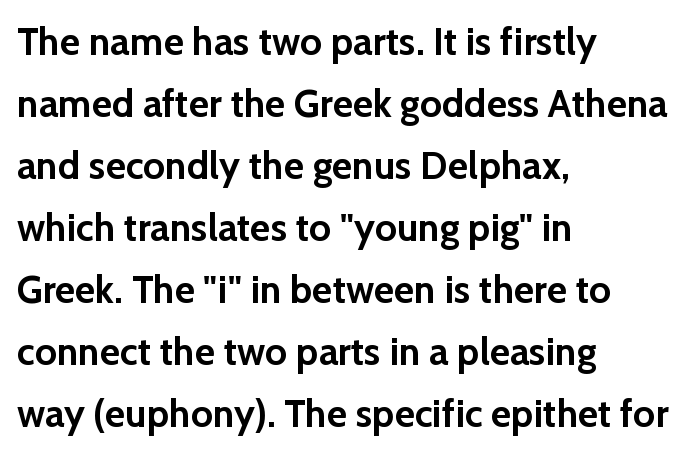
{"serif": "no", "italic": "no", "bold": "yes", "weight": "semibold", "width": "normal", "stroke_contrast": "low", "x_height": "medium", "monospaced": "no", "underline": "no", "align": "left", "line_spacing": "normal", "line_spacing_ratio": 1.59, "letter_spacing": "normal", "letter_spacing_em": 0.0, "glyph_px": 39}
